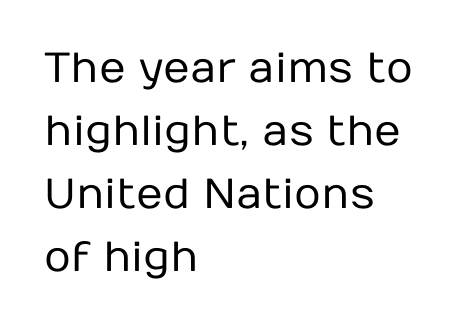
Q: Is the text bold? A: No.
Q: Is the text italic (slanted)? A: No, it is upright.
Q: Is the typeface a serif or a sans-serif typeface? A: Sans-serif.
Q: Is the text underlined? A: No.
Q: How is the paragraph aligned? A: Left-aligned.
Q: Is the spacing between letters normal or unusually wide? A: Normal.
Q: Is the spacing between lines tight, normal or loose? A: Normal.
Q: Width (condensed, normal, or wide)? A: Normal.
Q: Stroke contrast? A: Low.
Q: x-height? A: Medium.
Q: Monospaced? A: No.
